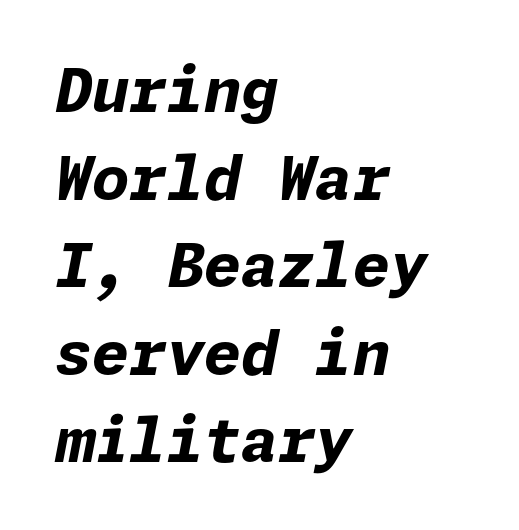
The image shows 60 px bold type, italic (leaning right); set left-aligned, normal line spacing (1.46x), normal letter spacing, not underlined; low stroke contrast and a medium x-height.
